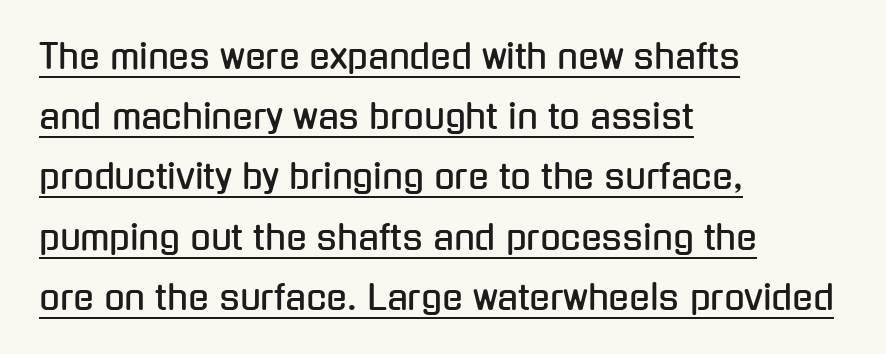
Honestly, the underline is the first thing you notice here. Each line starts at the same left margin while the right side varies. The face used here is proportionally spaced, like ordinary book or web type. The designer went with a sans here, leaving each stem footless.
